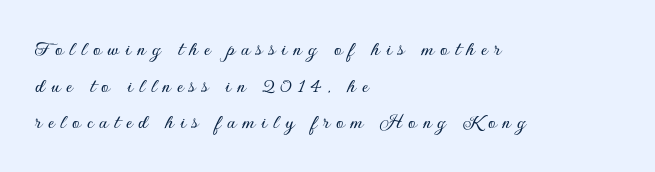
Evenly set lines give the paragraph a standard silhouette. Here the glyphs are tracked loosely, breaking word shapes into spaced letters. This rendering uses left alignment, leaving the right contour irregular. The specimen omits any rule beneath the text block's lines.
